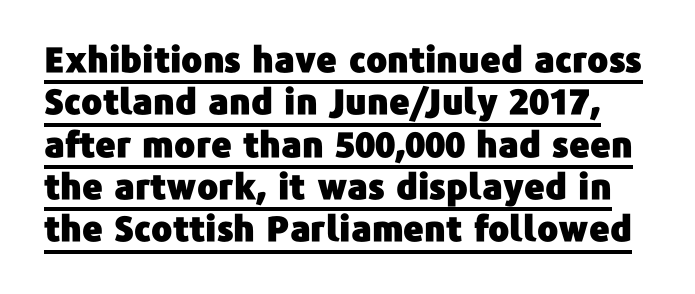
{"serif": "no", "italic": "no", "width": "normal", "stroke_contrast": "low", "x_height": "medium", "monospaced": "no", "underline": "yes", "line_spacing_ratio": 1.21, "letter_spacing": "normal", "letter_spacing_em": 0.0, "glyph_px": 35}
